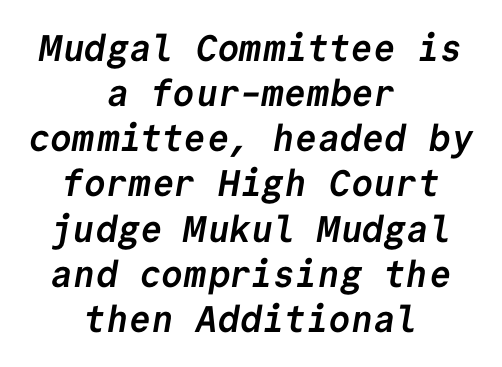
Q: Is the text bold? A: Yes.
Q: Is the typeface a serif or a sans-serif typeface? A: Sans-serif.
Q: Is the text underlined? A: No.
Q: How is the paragraph aligned? A: Centered.
Q: Is the spacing between letters normal or unusually wide? A: Normal.
Q: Width (condensed, normal, or wide)? A: Normal.
Q: Stroke contrast? A: Low.
Q: x-height? A: Medium.
Q: Monospaced? A: Yes.
